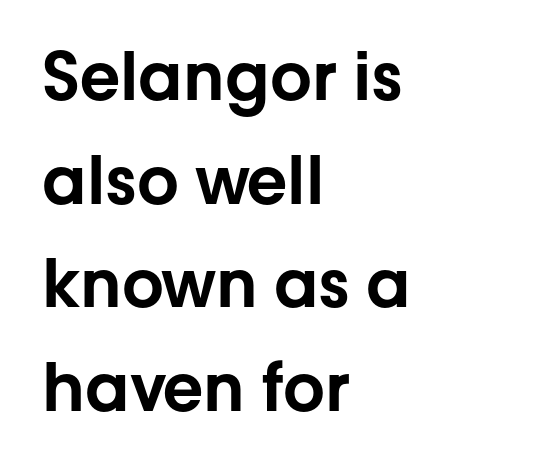
Q: Is the text italic (slanted)? A: No, it is upright.
Q: Is the typeface a serif or a sans-serif typeface? A: Sans-serif.
Q: Is the text underlined? A: No.
Q: How is the paragraph aligned? A: Left-aligned.
Q: Is the spacing between letters normal or unusually wide? A: Normal.
Q: Is the spacing between lines tight, normal or loose? A: Normal.
Q: Width (condensed, normal, or wide)? A: Normal.
Q: Stroke contrast? A: Low.
Q: x-height? A: Medium.
Q: Monospaced? A: No.
